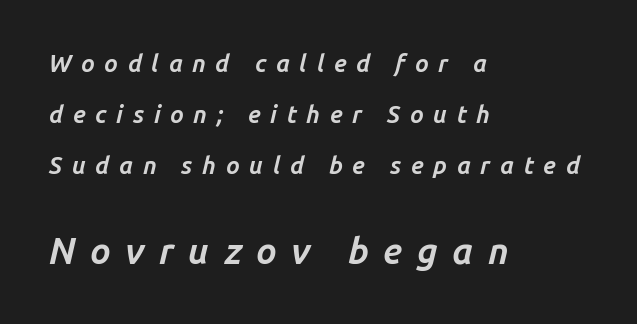
Q: Is the text bold? A: Yes.
Q: Is the text italic (slanted)? A: Yes, it leans right by about 14 degrees.
Q: Is the text underlined? A: No.
Q: How is the paragraph aligned? A: Left-aligned.
Q: Is the spacing between letters normal or unusually wide? A: Unusually wide.
Q: Is the spacing between lines tight, normal or loose? A: Loose.
Q: Which block of text is set in a larger size, the first (top) or the second (bottom)? A: The second (bottom) one.
Q: Width (condensed, normal, or wide)? A: Normal.
Q: Stroke contrast? A: Low.
Q: x-height? A: Medium.
Q: Monospaced? A: No.
